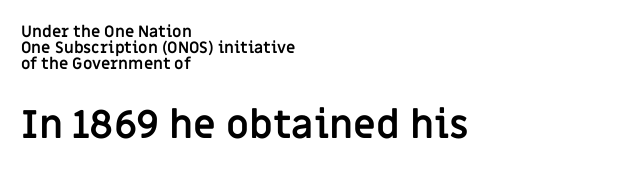
{"serif": "no", "italic": "no", "bold": "yes", "weight": "semibold", "width": "normal", "stroke_contrast": "low", "x_height": "large", "monospaced": "no", "underline": "no", "align": "left", "line_spacing": "tight", "line_spacing_ratio": 1.0, "letter_spacing": "normal", "letter_spacing_em": 0.0, "larger_block": "second", "size_ratio": 2.44, "glyph_px": 39}
